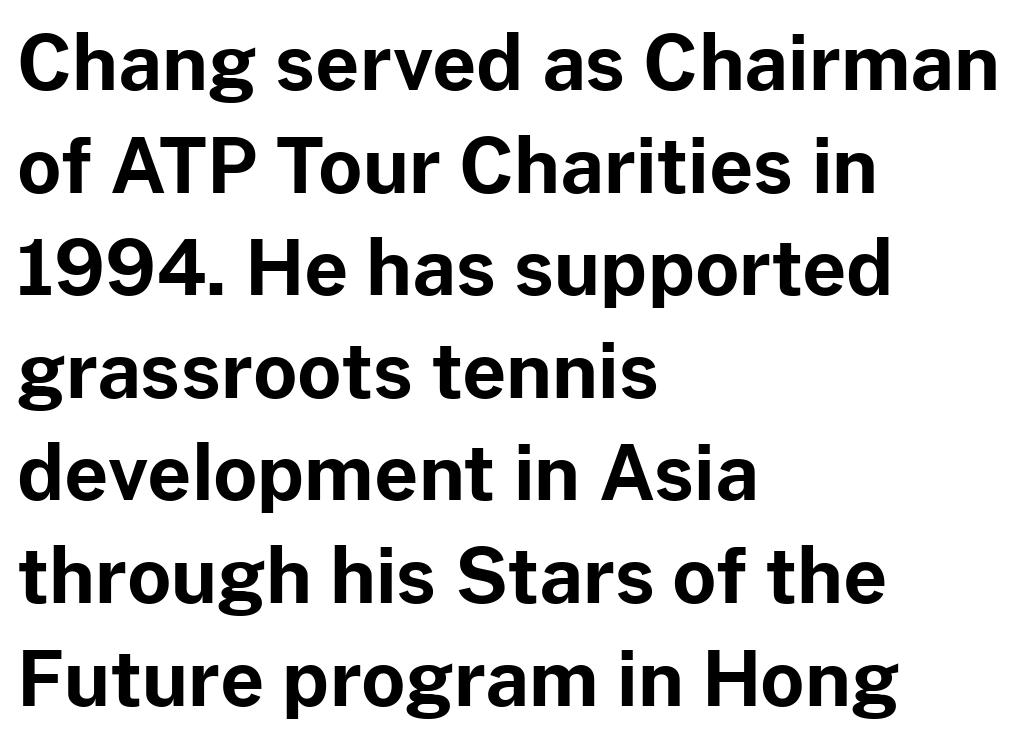
The image shows 76 px bold sans-serif type, upright; set left-aligned, normal line spacing (1.35x), normal letter spacing, not underlined; low stroke contrast and a medium x-height.
